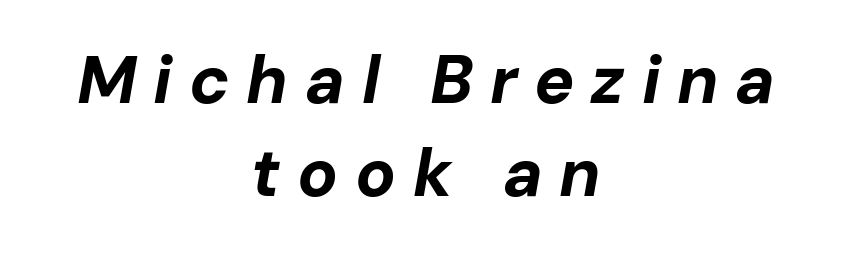
Q: Is the text bold? A: Yes.
Q: Is the text italic (slanted)? A: Yes, it leans right by about 10 degrees.
Q: Is the text underlined? A: No.
Q: How is the paragraph aligned? A: Centered.
Q: Is the spacing between letters normal or unusually wide? A: Unusually wide.
Q: Is the spacing between lines tight, normal or loose? A: Normal.
Q: Width (condensed, normal, or wide)? A: Normal.
Q: Stroke contrast? A: Low.
Q: x-height? A: Medium.
Q: Monospaced? A: No.
